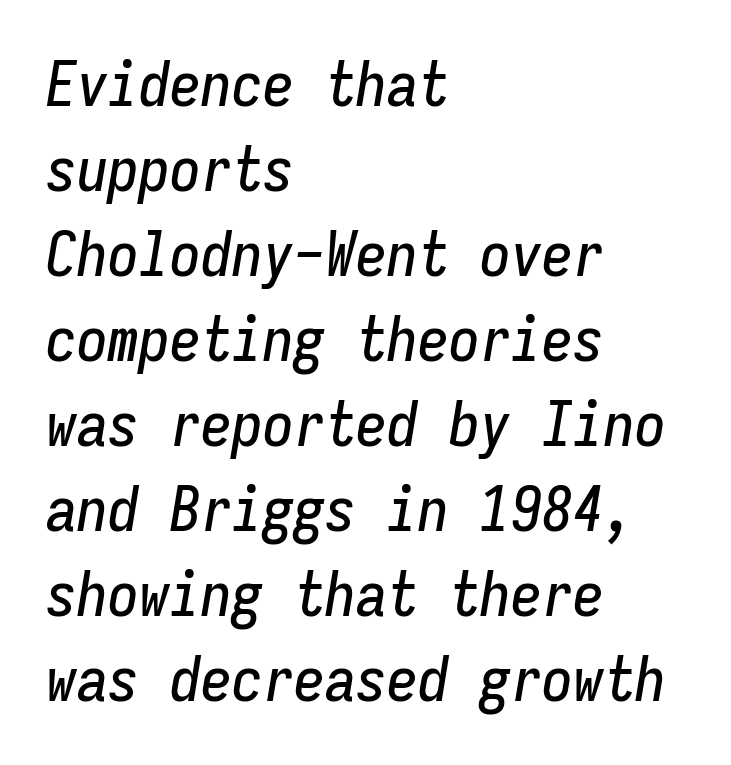
The image shows 62 px condensed type, italic (leaning right), monospaced; set left-aligned, normal line spacing (1.37x), normal letter spacing, not underlined; low stroke contrast and a medium x-height.
